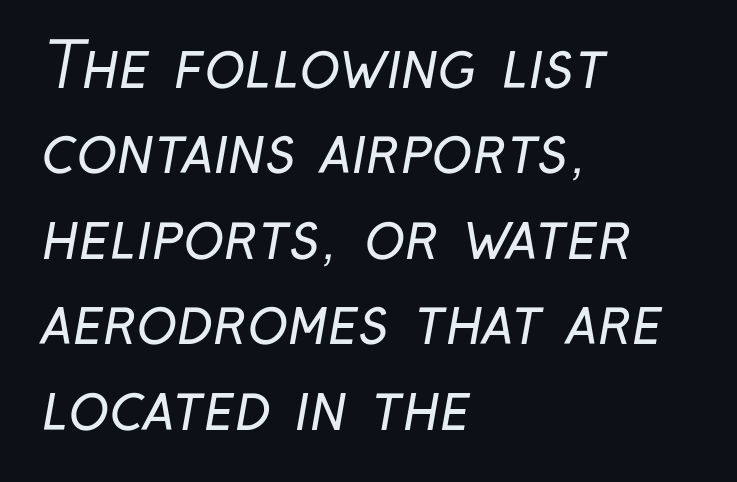
Q: Is the text bold? A: No.
Q: Is the typeface a serif or a sans-serif typeface? A: Sans-serif.
Q: Is the text underlined? A: No.
Q: How is the paragraph aligned? A: Left-aligned.
Q: Is the spacing between letters normal or unusually wide? A: Normal.
Q: Is the spacing between lines tight, normal or loose? A: Normal.
Q: Width (condensed, normal, or wide)? A: Condensed.
Q: Stroke contrast? A: Low.
Q: x-height? A: Medium.
Q: Monospaced? A: No.
